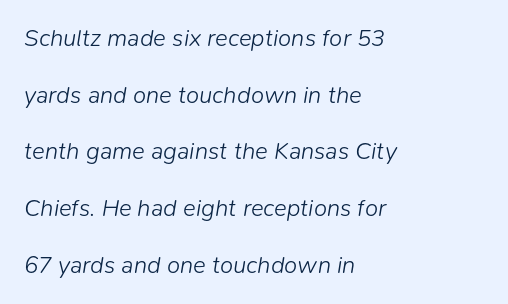
Q: Is the text bold? A: No.
Q: Is the text italic (slanted)? A: Yes, it leans right by about 9 degrees.
Q: Is the text underlined? A: No.
Q: How is the paragraph aligned? A: Left-aligned.
Q: Is the spacing between letters normal or unusually wide? A: Normal.
Q: Is the spacing between lines tight, normal or loose? A: Loose.
